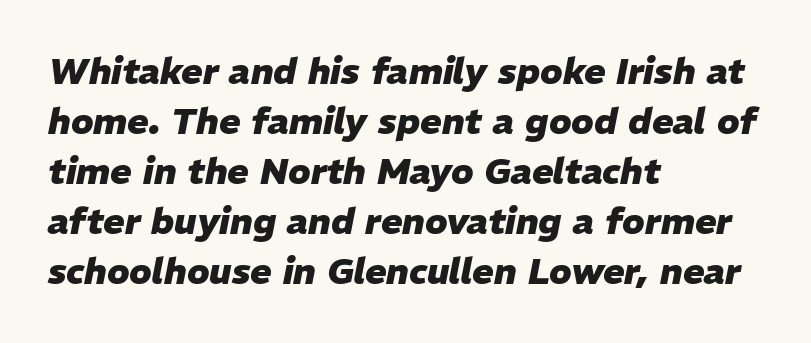
The font is running at its bold setting. Words float on clear page, feet unadorned. Proportional: the letters do not fall into vertical columns. Does extra space separate the letters? No, they use regular spacing. The vertical gap from one line to the next is medium.
